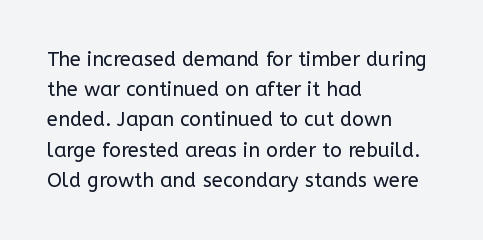
Q: Is the text bold? A: No.
Q: Is the text italic (slanted)? A: No, it is upright.
Q: Is the text underlined? A: No.
Q: How is the paragraph aligned? A: Left-aligned.
Q: Is the spacing between letters normal or unusually wide? A: Normal.
Q: Is the spacing between lines tight, normal or loose? A: Normal.
